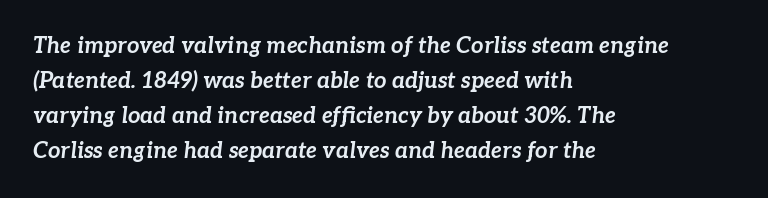
Q: Is the text bold? A: Yes.
Q: Is the text italic (slanted)? A: Yes, it leans right by about 7 degrees.
Q: Is the text underlined? A: No.
Q: How is the paragraph aligned? A: Left-aligned.
Q: Is the spacing between letters normal or unusually wide? A: Normal.
Q: Is the spacing between lines tight, normal or loose? A: Normal.
